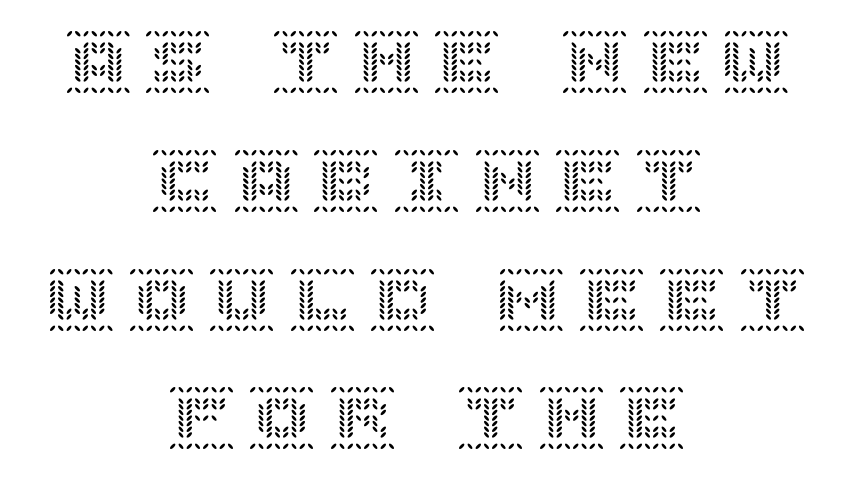
The image shows 66 px text type, upright; set centered, line spacing 1.8x, unusually wide letter spacing (+0.22 em), not underlined; a large x-height.
